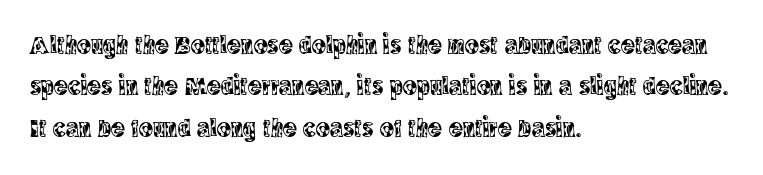
{"italic": "no", "underline": "no", "align": "left", "line_spacing": "normal", "line_spacing_ratio": 1.59, "letter_spacing": "normal", "letter_spacing_em": 0.0, "glyph_px": 26}
